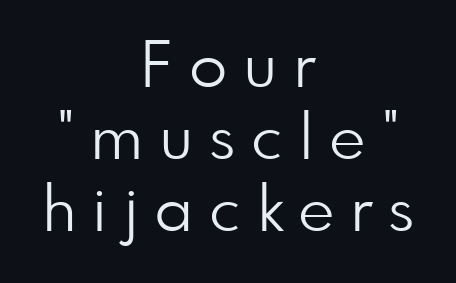
Q: Is the text bold? A: No.
Q: Is the text italic (slanted)? A: No, it is upright.
Q: Is the typeface a serif or a sans-serif typeface? A: Sans-serif.
Q: Is the text underlined? A: No.
Q: How is the paragraph aligned? A: Centered.
Q: Is the spacing between letters normal or unusually wide? A: Unusually wide.
Q: Is the spacing between lines tight, normal or loose? A: Tight.
Q: Width (condensed, normal, or wide)? A: Normal.
Q: Stroke contrast? A: Low.
Q: x-height? A: Small.
Q: Monospaced? A: No.
